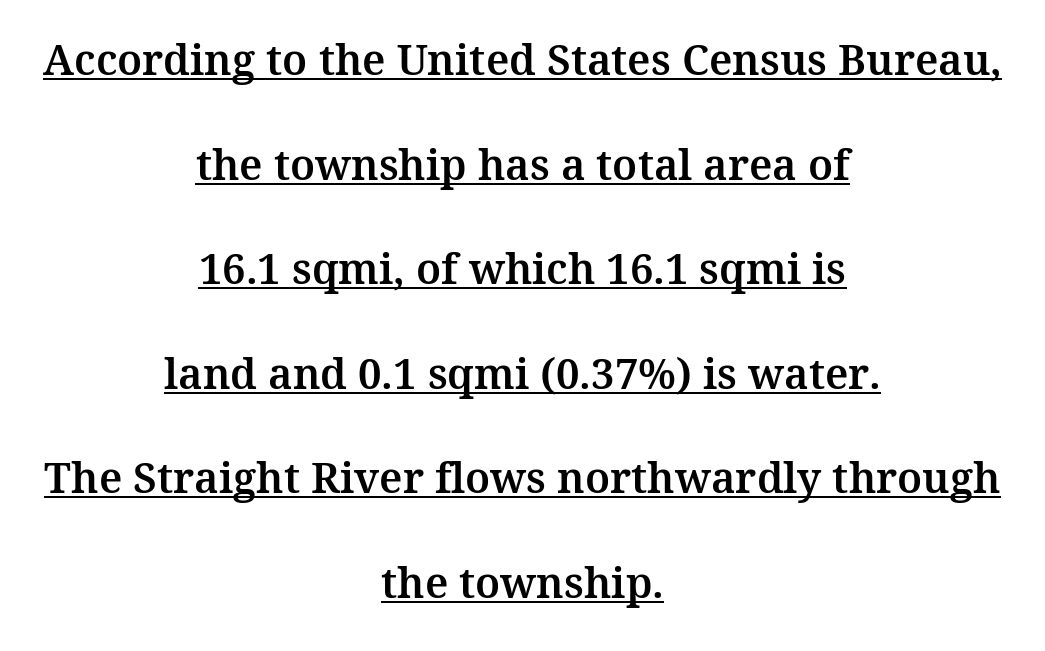
Leading is clearly above the norm, producing a sparse column. Check where the strokes stop: tiny serifs finish them off. Style check: upright. You can see a thin bar hugging the bottom of the glyphs.
